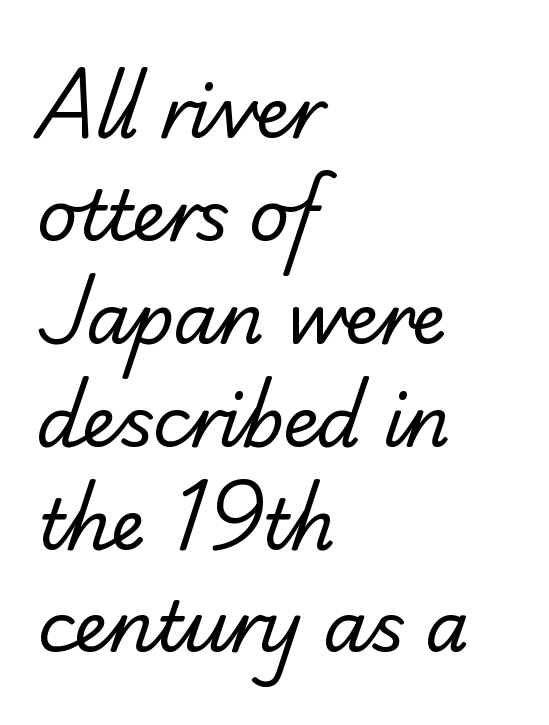
The image shows 70 px regular-weight serif type; set left-aligned, normal line spacing (1.47x), normal letter spacing, not underlined; low stroke contrast and a small x-height.
